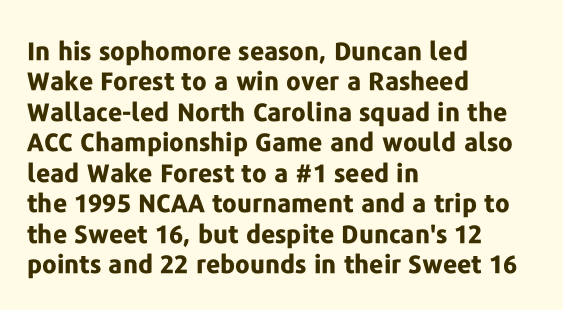
Each line starts at the same left margin while the right side varies. Words appear dense and cohesive because spacing is normal. What weight is shown? A full bold with thick strokes. Nope, not italic — everything's standing straight.
